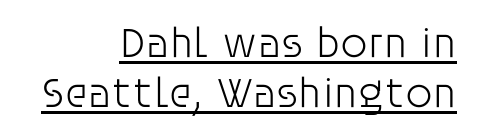
The image shows 43 px light sans-serif type, upright; set right-aligned, line spacing 1.17x, normal letter spacing, underlined; low stroke contrast and a large x-height.
